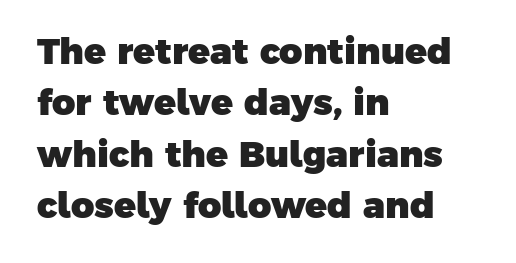
The image shows 36 px heavy sans-serif type; set left-aligned, normal line spacing (1.43x), normal letter spacing, not underlined; low stroke contrast and a medium x-height.
